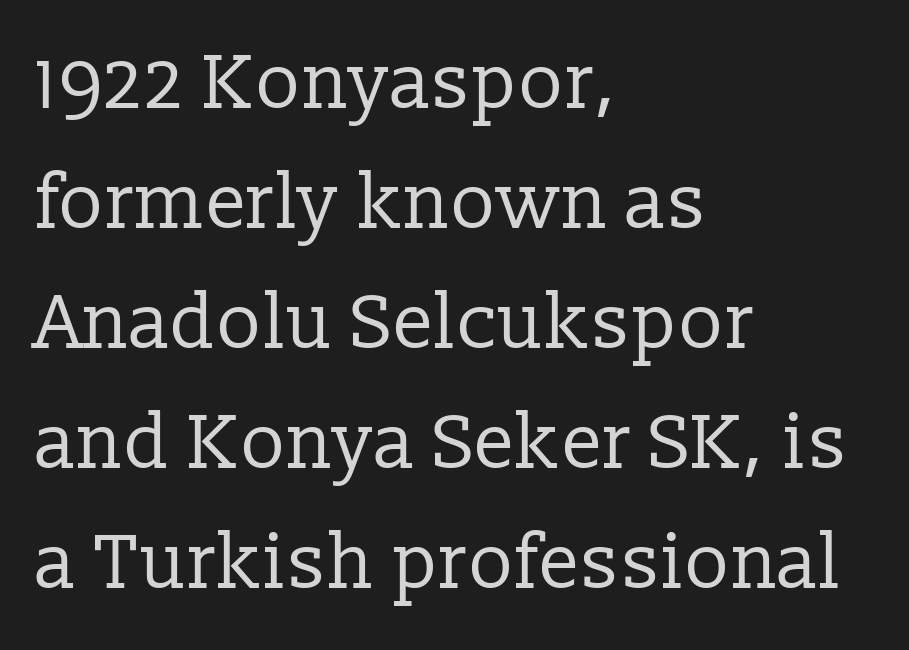
Honestly, there is no underline to notice here at all. Posture: vertical. Bold? No — there's no thickening of the strokes. Compared with typical body copy, the letter spacing here is the same.
